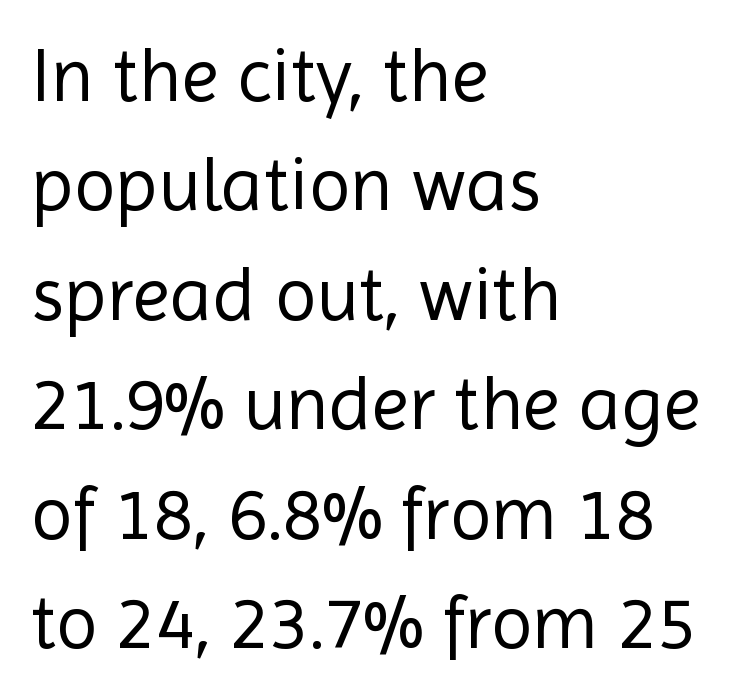
The weight tops out at a normal text grade. Observe the ordinary spacing: letters are neighbours, not strangers. The specimen reads as upright at a glance. The vertical gap from one line to the next is medium. Lines of text with bare space underneath. Typographically, this falls in the sans-serif category.
